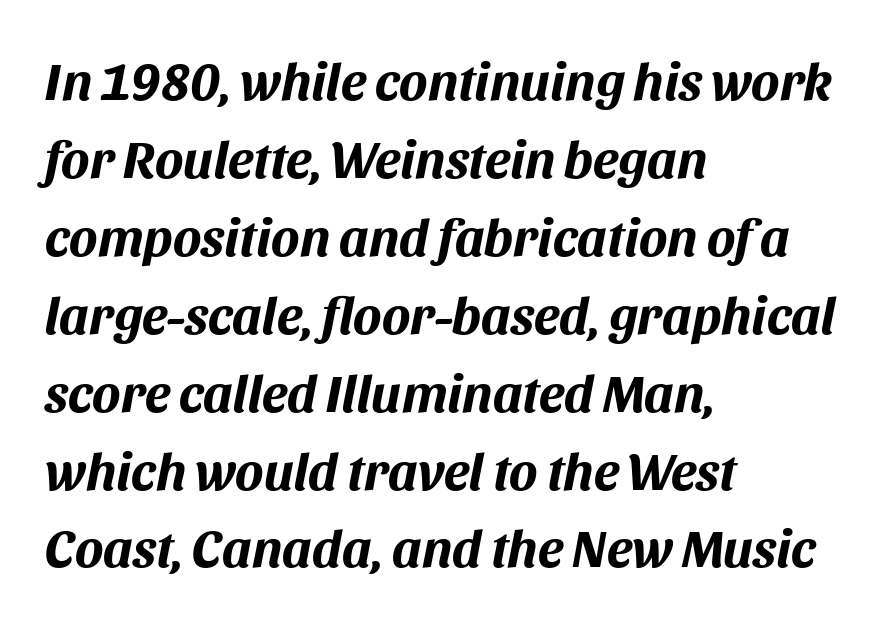
{"italic": "yes", "lean": "right", "slant_degrees": 11, "bold": "yes", "weight": "bold", "width": "normal", "stroke_contrast": "medium", "x_height": "large", "monospaced": "no", "underline": "no", "align": "left", "line_spacing": "normal", "line_spacing_ratio": 1.47, "letter_spacing": "normal", "letter_spacing_em": 0.0, "glyph_px": 53}
